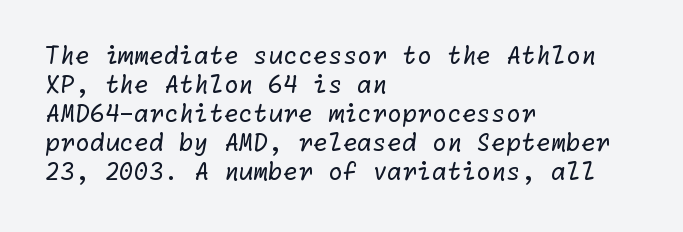
Q: Is the text bold? A: No.
Q: Is the text underlined? A: No.
Q: How is the paragraph aligned? A: Left-aligned.
Q: Is the spacing between letters normal or unusually wide? A: Normal.
